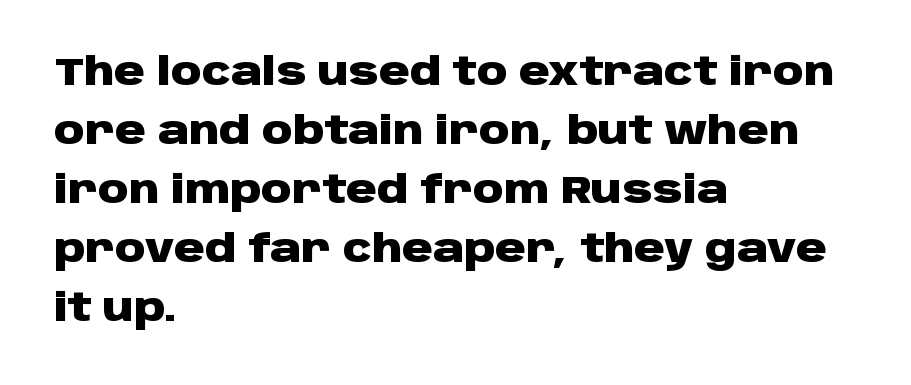
The image shows 38 px heavy, wide sans-serif type, upright; set left-aligned, normal line spacing (1.55x), normal letter spacing, not underlined; low stroke contrast and a large x-height.
